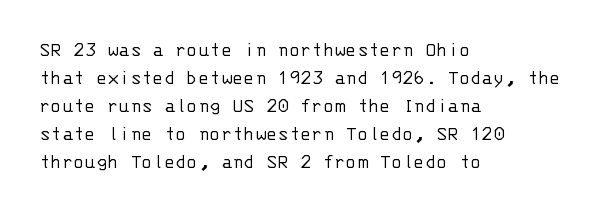
The paragraph has a hard left edge and a soft right edge. Rows of type keep a routine distance in the vertical direction. The letters sit at their default tracking, neither squeezed nor spread. Posture: vertical.
